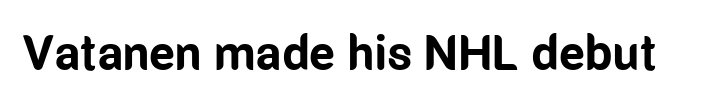
The image shows 49 px bold, condensed sans-serif type, upright; set normal letter spacing, not underlined; low stroke contrast and a medium x-height.
